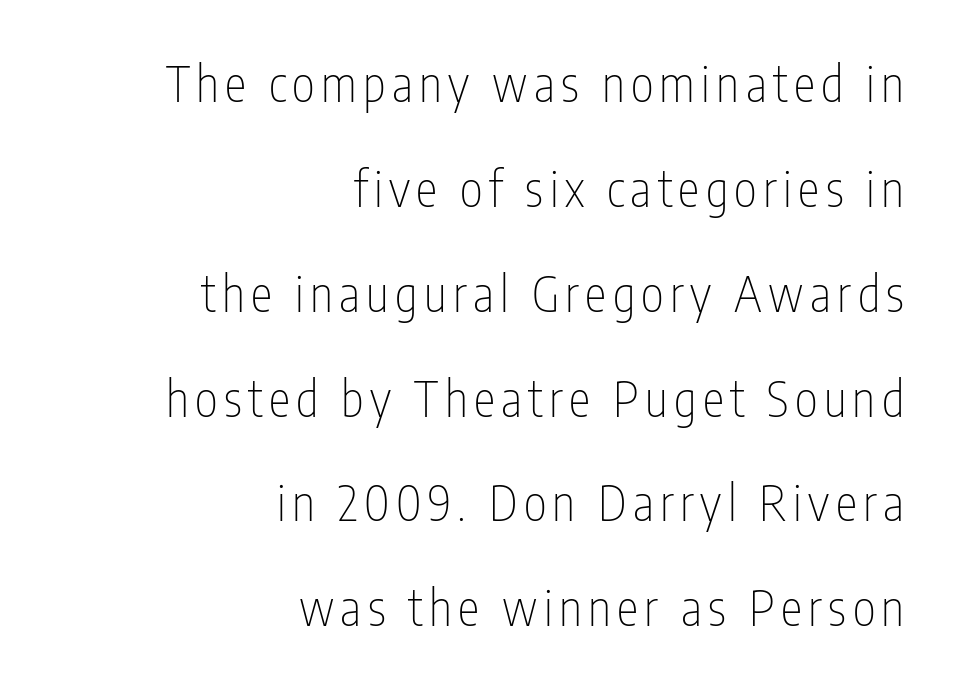
The image shows 49 px thin, condensed sans-serif type, upright; set right-aligned, loose line spacing (2.14x), not underlined; low stroke contrast and a medium x-height.
